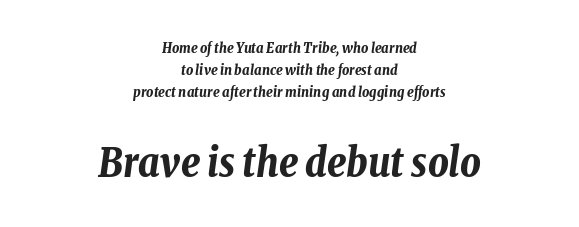
Q: Is the text bold? A: Yes.
Q: Is the text italic (slanted)? A: Yes, it leans right by about 8 degrees.
Q: Is the text underlined? A: No.
Q: How is the paragraph aligned? A: Centered.
Q: Is the spacing between letters normal or unusually wide? A: Normal.
Q: Is the spacing between lines tight, normal or loose? A: Normal.
Q: Which block of text is set in a larger size, the first (top) or the second (bottom)? A: The second (bottom) one.
Q: Width (condensed, normal, or wide)? A: Condensed.
Q: Stroke contrast? A: Low.
Q: x-height? A: Medium.
Q: Monospaced? A: No.
